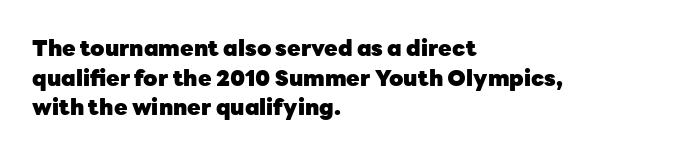
Caption: standard tracking, unaltered. Bold? Absolutely — the strokes are thick and heavy. Where is the straight margin? On the left. The line-height multiplier appears to be the usual default. Underlining? Definitely not there. Upright lettering throughout.
